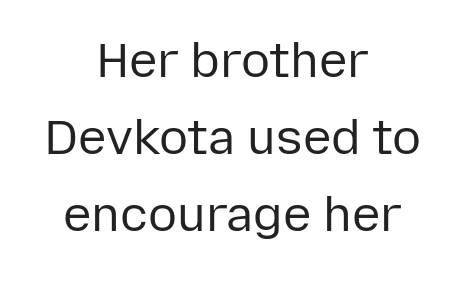
{"serif": "no", "italic": "no", "bold": "no", "weight": "regular", "width": "normal", "stroke_contrast": "low", "x_height": "medium", "monospaced": "no", "underline": "no", "align": "center", "line_spacing": "normal", "line_spacing_ratio": 1.6, "letter_spacing": "normal", "letter_spacing_em": 0.0, "glyph_px": 48}
